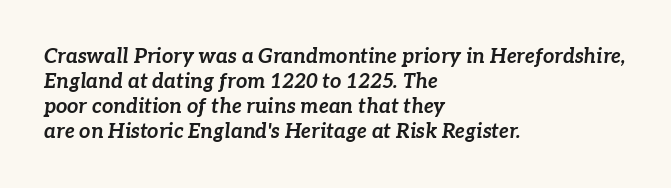
The image shows 20 px bold type, italic (leaning right); set left-aligned, normal line spacing (1.25x), normal letter spacing, not underlined.
